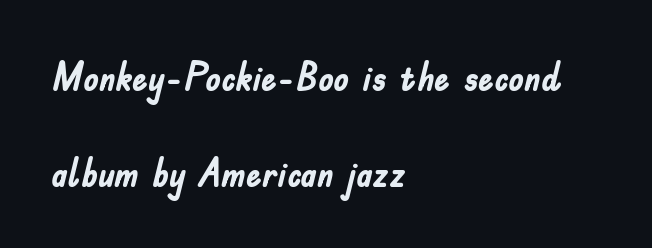
Each new line begins a long way beneath the previous one. Here the designer chose a conventional face with non-uniform glyph widths. The typeface chosen for these lines omits serifs. Visually the block forms a straight wall on the left and a jagged coastline on the right.
